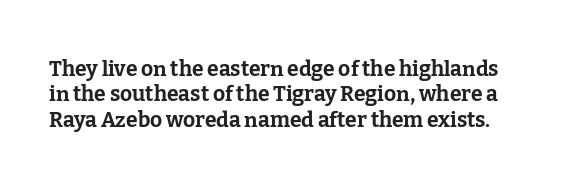
Q: Is the text bold? A: Yes.
Q: Is the text italic (slanted)? A: No, it is upright.
Q: Is the text underlined? A: No.
Q: Is the spacing between letters normal or unusually wide? A: Normal.
